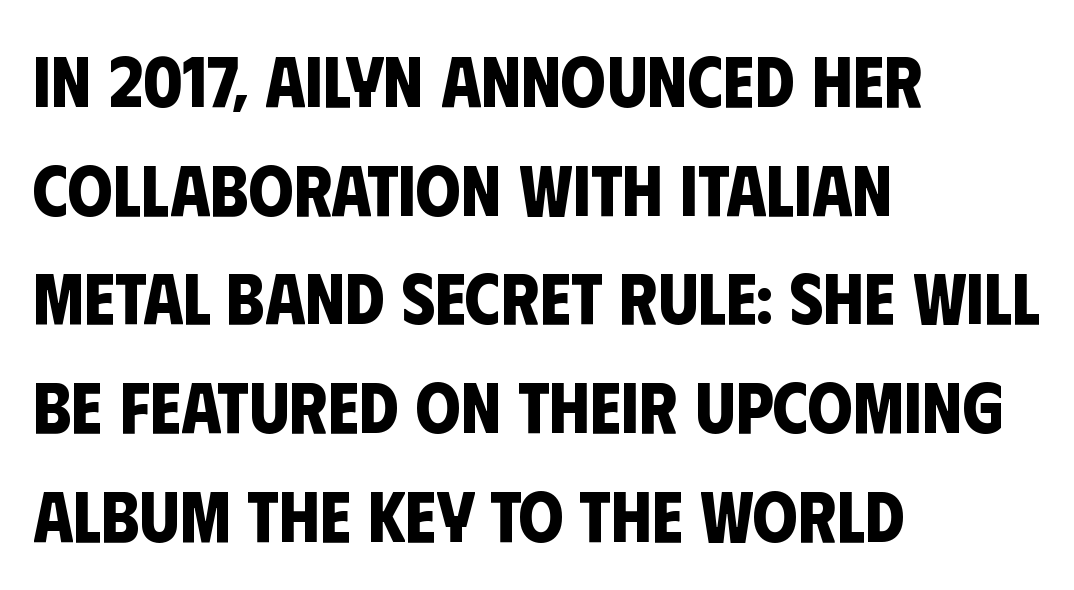
{"serif": "no", "bold": "yes", "weight": "bold", "width": "condensed", "stroke_contrast": "low", "x_height": "large", "monospaced": "no", "underline": "no", "align": "left", "line_spacing": "normal", "line_spacing_ratio": 1.51, "letter_spacing": "normal", "letter_spacing_em": 0.0, "glyph_px": 72}
